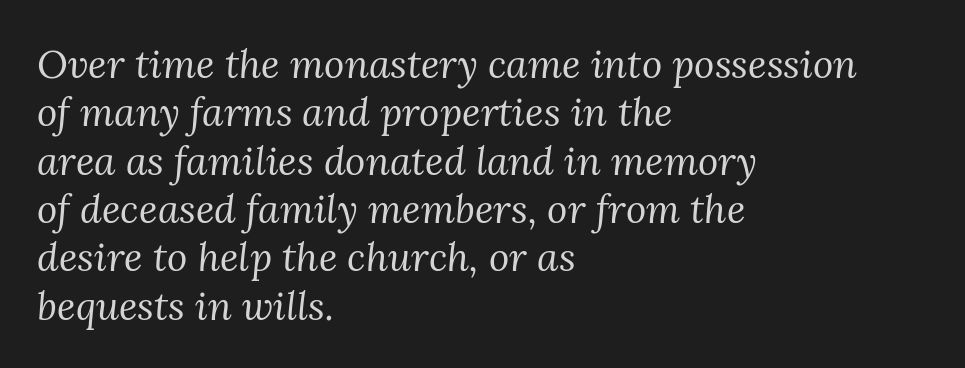
{"serif": "yes", "italic": "yes", "lean": "right", "slant_degrees": 3, "bold": "no", "weight": "regular", "width": "normal", "stroke_contrast": "medium", "x_height": "medium", "monospaced": "no", "underline": "no", "align": "left", "line_spacing_ratio": 1.24, "letter_spacing": "normal", "letter_spacing_em": 0.0, "glyph_px": 39}
